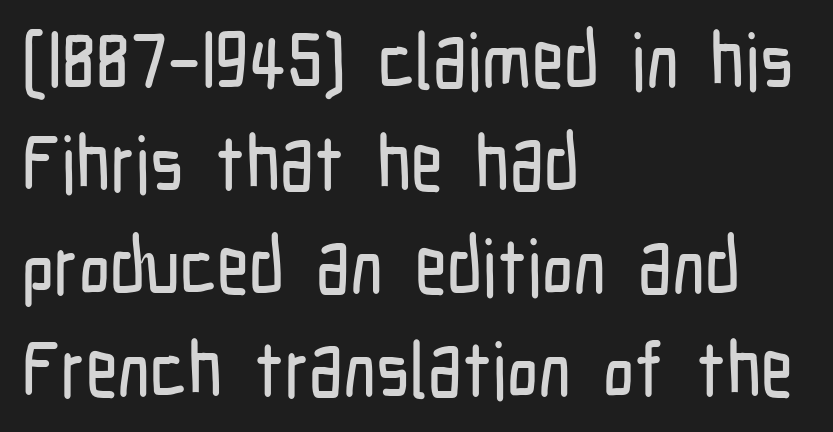
Q: Is the text italic (slanted)? A: No, it is upright.
Q: Is the typeface a serif or a sans-serif typeface? A: Sans-serif.
Q: Is the text underlined? A: No.
Q: How is the paragraph aligned? A: Left-aligned.
Q: Is the spacing between letters normal or unusually wide? A: Normal.
Q: Is the spacing between lines tight, normal or loose? A: Normal.
Q: Width (condensed, normal, or wide)? A: Condensed.
Q: Stroke contrast? A: Low.
Q: x-height? A: Medium.
Q: Monospaced? A: No.
